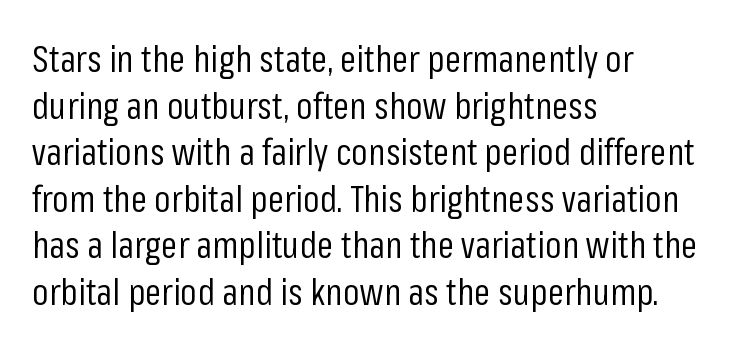
The image shows 37 px regular-weight, condensed sans-serif type, upright; set left-aligned, normal line spacing (1.26x), normal letter spacing, not underlined; low stroke contrast and a medium x-height.
